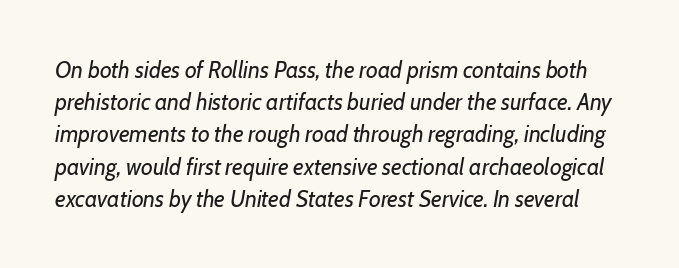
Q: Is the text bold? A: No.
Q: Is the text italic (slanted)? A: Yes, it leans right by about 7 degrees.
Q: Is the text underlined? A: No.
Q: Is the spacing between letters normal or unusually wide? A: Normal.
Q: Is the spacing between lines tight, normal or loose? A: Normal.
